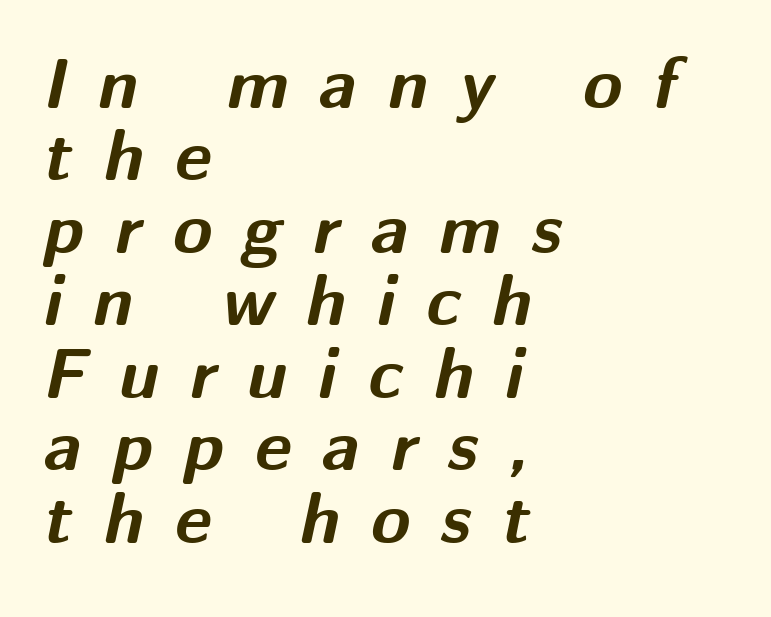
Q: Is the text bold? A: Yes.
Q: Is the text italic (slanted)? A: Yes, it leans right by about 12 degrees.
Q: Is the text underlined? A: No.
Q: How is the paragraph aligned? A: Left-aligned.
Q: Is the spacing between letters normal or unusually wide? A: Unusually wide.
Q: Is the spacing between lines tight, normal or loose? A: Tight.
Q: Width (condensed, normal, or wide)? A: Normal.
Q: Stroke contrast? A: Medium.
Q: x-height? A: Medium.
Q: Monospaced? A: No.
